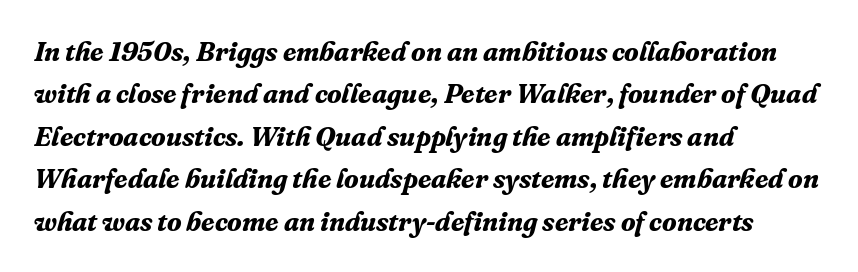
{"italic": "yes", "lean": "right", "slant_degrees": 16, "bold": "yes", "underline": "no", "align": "left", "line_spacing": "normal", "line_spacing_ratio": 1.57, "letter_spacing": "normal", "letter_spacing_em": 0.0, "glyph_px": 27}
